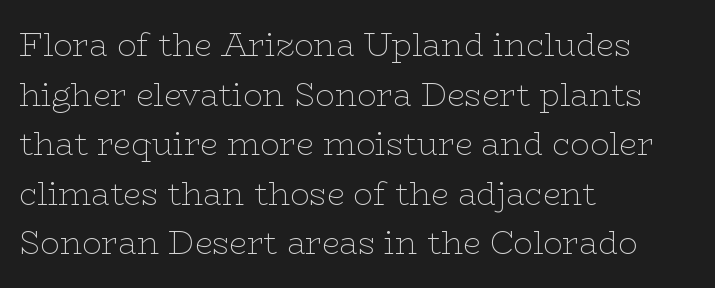
Q: Is the text bold? A: No.
Q: Is the text italic (slanted)? A: No, it is upright.
Q: Is the typeface a serif or a sans-serif typeface? A: Serif.
Q: Is the text underlined? A: No.
Q: How is the paragraph aligned? A: Left-aligned.
Q: Is the spacing between letters normal or unusually wide? A: Normal.
Q: Is the spacing between lines tight, normal or loose? A: Normal.
Q: Width (condensed, normal, or wide)? A: Wide.
Q: Stroke contrast? A: Low.
Q: x-height? A: Medium.
Q: Monospaced? A: No.
